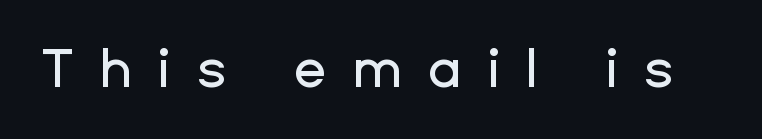
Q: Is the text italic (slanted)? A: No, it is upright.
Q: Is the typeface a serif or a sans-serif typeface? A: Sans-serif.
Q: Is the text underlined? A: No.
Q: Is the spacing between letters normal or unusually wide? A: Unusually wide.
Q: Width (condensed, normal, or wide)? A: Normal.
Q: Stroke contrast? A: Low.
Q: x-height? A: Medium.
Q: Monospaced? A: No.
